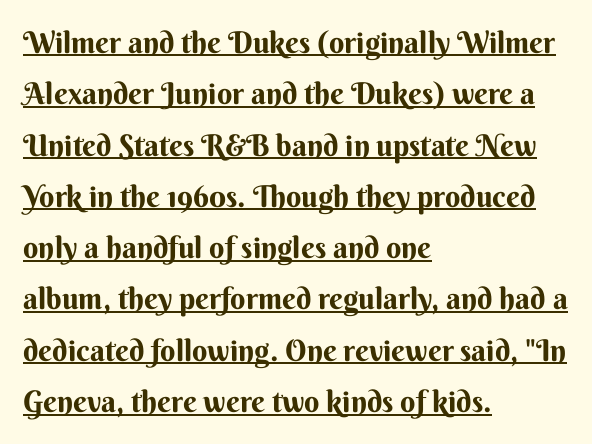
The image shows 30 px sans-serif type, upright; set left-aligned, line spacing 1.71x, normal letter spacing, underlined; medium stroke contrast and a small x-height.
